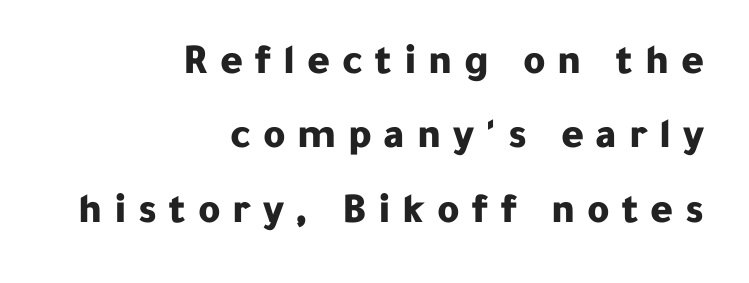
Observe the absence of serifs on each vertical stroke in this sample. What weight is shown? A full bold with thick strokes. Characters remain perfectly vertical along every line. The tracking reads as deliberately expanded to a designer's eye. Honestly, there is no underline to notice here at all. Do the characters align in a grid? No, the font is proportional.
